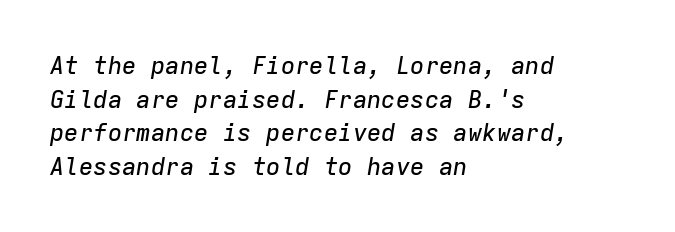
Q: Is the text italic (slanted)? A: Yes, it leans right by about 9 degrees.
Q: Is the text underlined? A: No.
Q: How is the paragraph aligned? A: Left-aligned.
Q: Is the spacing between letters normal or unusually wide? A: Normal.
Q: Is the spacing between lines tight, normal or loose? A: Normal.
